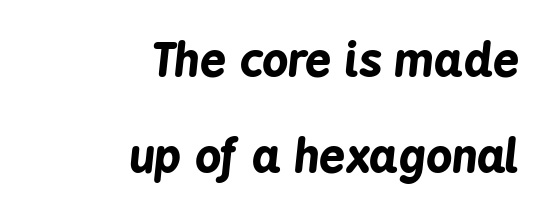
{"italic": "yes", "lean": "right", "slant_degrees": 6, "bold": "yes", "weight": "bold", "width": "condensed", "stroke_contrast": "low", "x_height": "medium", "monospaced": "no", "underline": "no", "align": "right", "line_spacing": "loose", "line_spacing_ratio": 2.08, "letter_spacing": "normal", "letter_spacing_em": 0.0, "glyph_px": 46}
